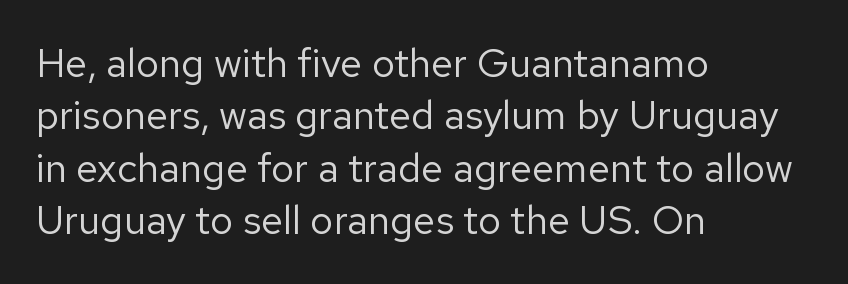
In terms of leading, this rendering sits right in the middle. This sample has the flowing, uneven cadence of proportional lettering. I'd call this a sans setting — the letters go barefoot. No chunkiness to these letters — they're not bold. Teacher's note: observe the even left margin — that is flush-left alignment.
